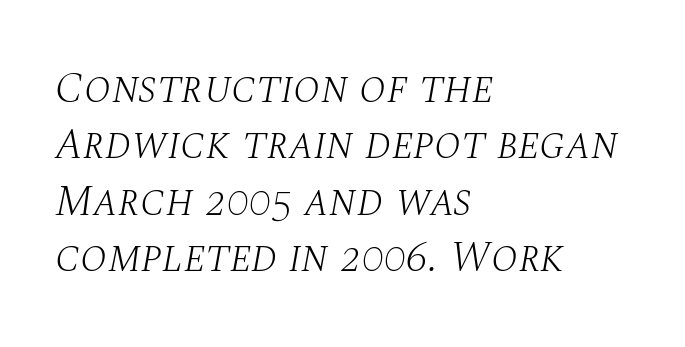
{"serif": "yes", "italic": "yes", "lean": "right", "slant_degrees": 10, "bold": "no", "weight": "light", "width": "normal", "stroke_contrast": "medium", "x_height": "large", "monospaced": "no", "underline": "no", "align": "left", "line_spacing": "normal", "line_spacing_ratio": 1.28, "letter_spacing": "normal", "letter_spacing_em": 0.0, "glyph_px": 44}
